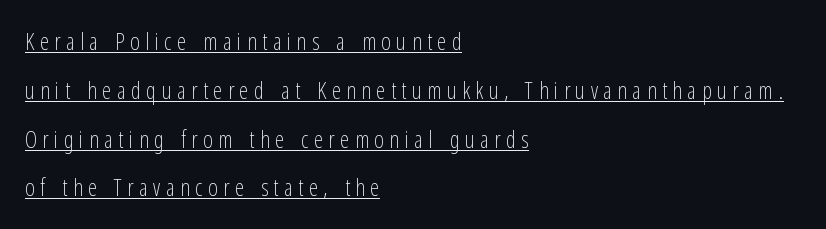
The weight would be labelled regular, book, light, or lighter still. Every word sits above its own underline. Compared with a centered layout, this one pins lines to the left instead. The axis of the letterforms is exactly vertical. Display-style spreading of the glyphs; the letterfit is very open.
